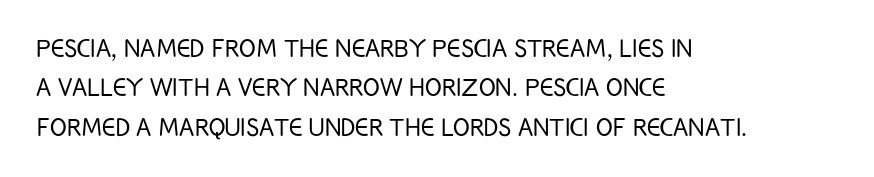
The image shows 31 px light, condensed sans-serif type, upright; set left-aligned, normal line spacing (1.27x), normal letter spacing, not underlined; low stroke contrast and a large x-height.
